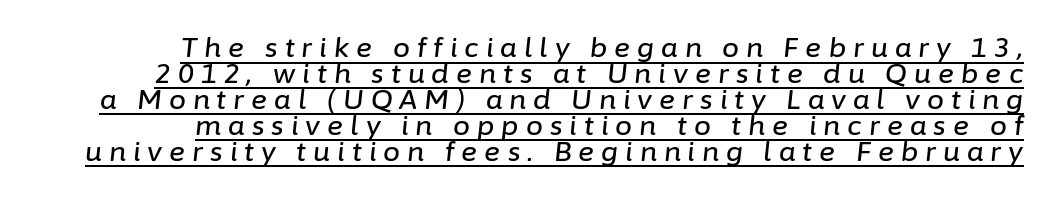
The image shows 27 px text type, italic (leaning right); set right-aligned, tight line spacing (0.96x), unusually wide letter spacing (+0.26 em), underlined.
